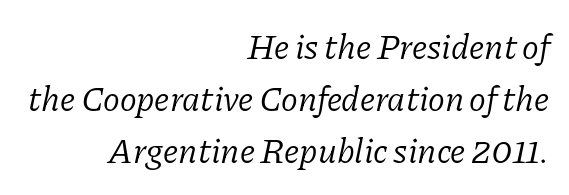
{"serif": "yes", "italic": "yes", "lean": "right", "slant_degrees": 11, "bold": "no", "weight": "light", "width": "normal", "stroke_contrast": "low", "x_height": "medium", "monospaced": "no", "underline": "no", "align": "right", "line_spacing": "normal", "line_spacing_ratio": 1.49, "letter_spacing": "normal", "letter_spacing_em": 0.0, "glyph_px": 35}
